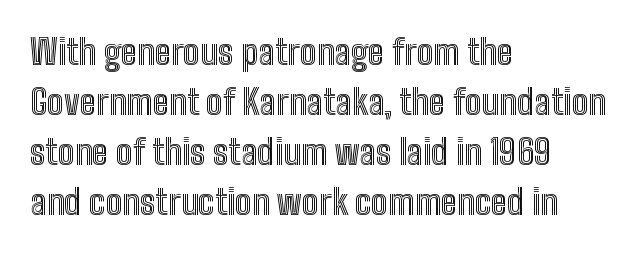
{"italic": "no", "width": "condensed", "x_height": "medium", "monospaced": "no", "underline": "no", "align": "left", "line_spacing": "normal", "line_spacing_ratio": 1.43, "letter_spacing": "normal", "letter_spacing_em": 0.0, "glyph_px": 35}
